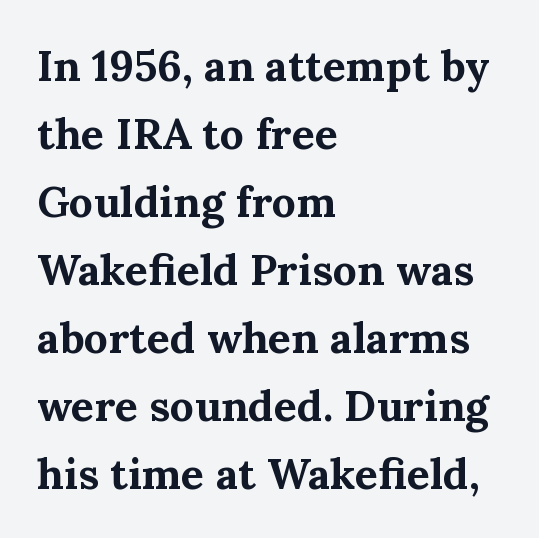
The image shows 43 px bold serif type, upright; set left-aligned, normal line spacing (1.58x), normal letter spacing, not underlined; medium stroke contrast and a medium x-height.
